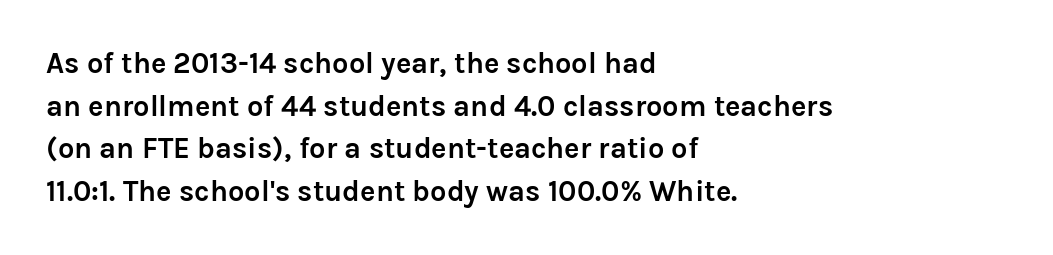
Q: Is the text bold? A: Yes.
Q: Is the text italic (slanted)? A: No, it is upright.
Q: Is the typeface a serif or a sans-serif typeface? A: Sans-serif.
Q: Is the text underlined? A: No.
Q: How is the paragraph aligned? A: Left-aligned.
Q: Is the spacing between letters normal or unusually wide? A: Normal.
Q: Is the spacing between lines tight, normal or loose? A: Normal.
Q: Width (condensed, normal, or wide)? A: Normal.
Q: Stroke contrast? A: Low.
Q: x-height? A: Medium.
Q: Monospaced? A: No.
